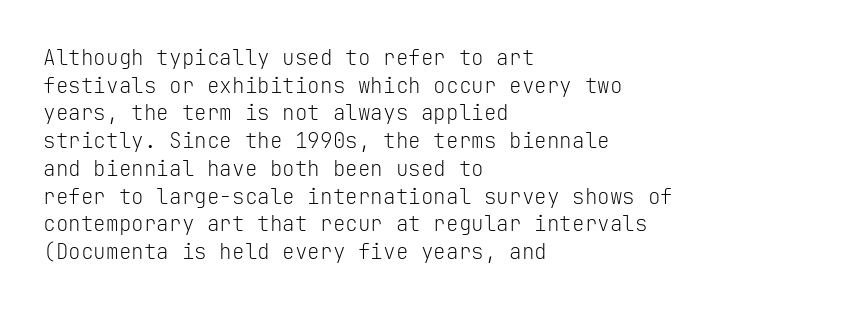
{"italic": "no", "bold": "no", "underline": "no", "align": "left", "line_spacing": "normal", "line_spacing_ratio": 1.32, "letter_spacing": "normal", "letter_spacing_em": 0.0, "glyph_px": 21}
